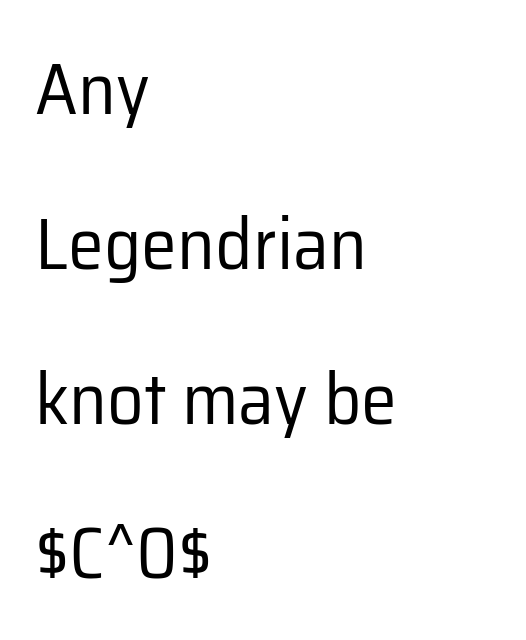
{"serif": "no", "italic": "no", "bold": "no", "weight": "regular", "width": "normal", "stroke_contrast": "low", "x_height": "medium", "monospaced": "no", "underline": "no", "align": "left", "line_spacing": "loose", "line_spacing_ratio": 2.15, "letter_spacing": "normal", "letter_spacing_em": 0.0, "glyph_px": 72}
